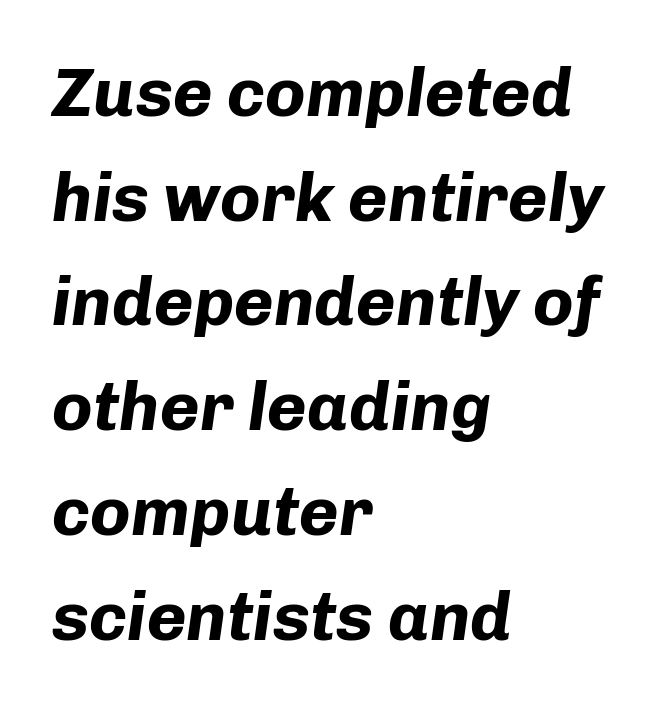
Q: Is the text bold? A: Yes.
Q: Is the text italic (slanted)? A: Yes, it leans right by about 8 degrees.
Q: Is the text underlined? A: No.
Q: How is the paragraph aligned? A: Left-aligned.
Q: Is the spacing between letters normal or unusually wide? A: Normal.
Q: Is the spacing between lines tight, normal or loose? A: Normal.
Q: Width (condensed, normal, or wide)? A: Normal.
Q: Stroke contrast? A: Low.
Q: x-height? A: Medium.
Q: Monospaced? A: No.
